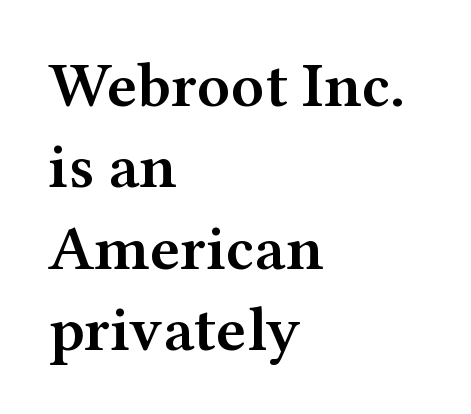
If you measured baseline to baseline, you'd find a middling distance. Plain, unruled lines of type. Ordinary non-slanted type is in use. The letters are semibold — heavier than regular but short of a full bold.
